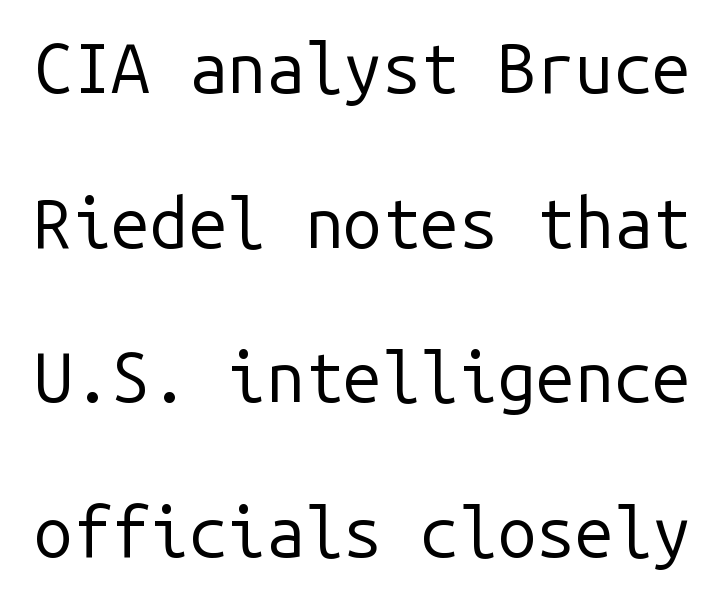
The image shows 69 px regular-weight sans-serif type, upright, monospaced; set loose line spacing (2.24x), normal letter spacing, not underlined; low stroke contrast and a medium x-height.
